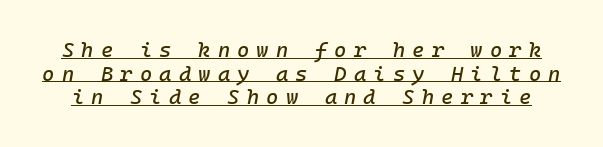
The image shows 21 px text type, italic (leaning right); set tight line spacing (1.12x), unusually wide letter spacing (+0.34 em), underlined.
